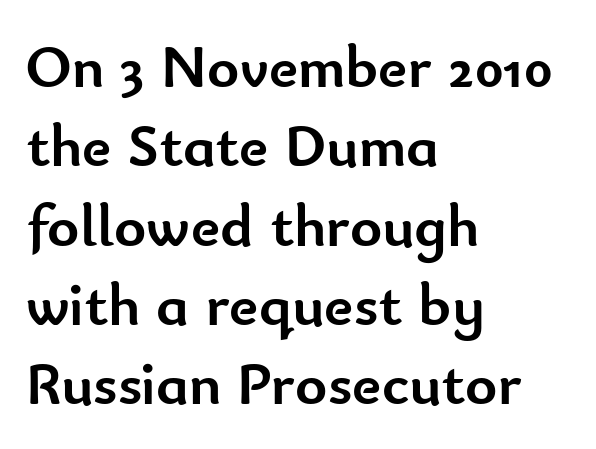
Descenders hang freely into open space. Typographic density is high because the face is bold. Characters follow at the spacing the type designer built in. The type family on display is of the sans-serif kind. Upright lettering throughout.
